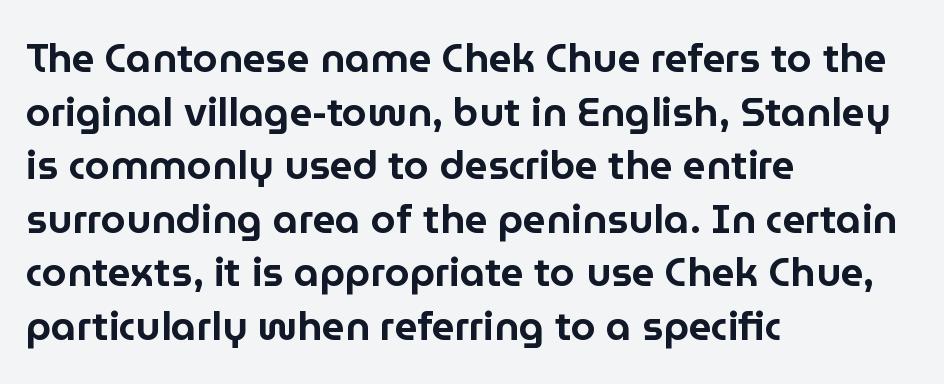
{"serif": "no", "italic": "no", "width": "normal", "stroke_contrast": "low", "x_height": "medium", "monospaced": "no", "underline": "no", "align": "left", "line_spacing": "normal", "line_spacing_ratio": 1.34, "letter_spacing": "normal", "letter_spacing_em": 0.0, "glyph_px": 40}
